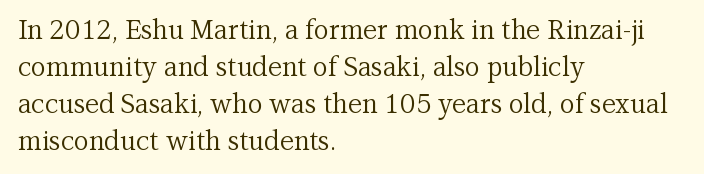
Rule under the text: the space is simply empty. The tracking reads as untouched default to a designer's eye. Compared with a typical body face, this is equally light or lighter still. A student would call this left alignment; a typographer would say flush left, rag right. The rows are spaced the way most documents space them.
